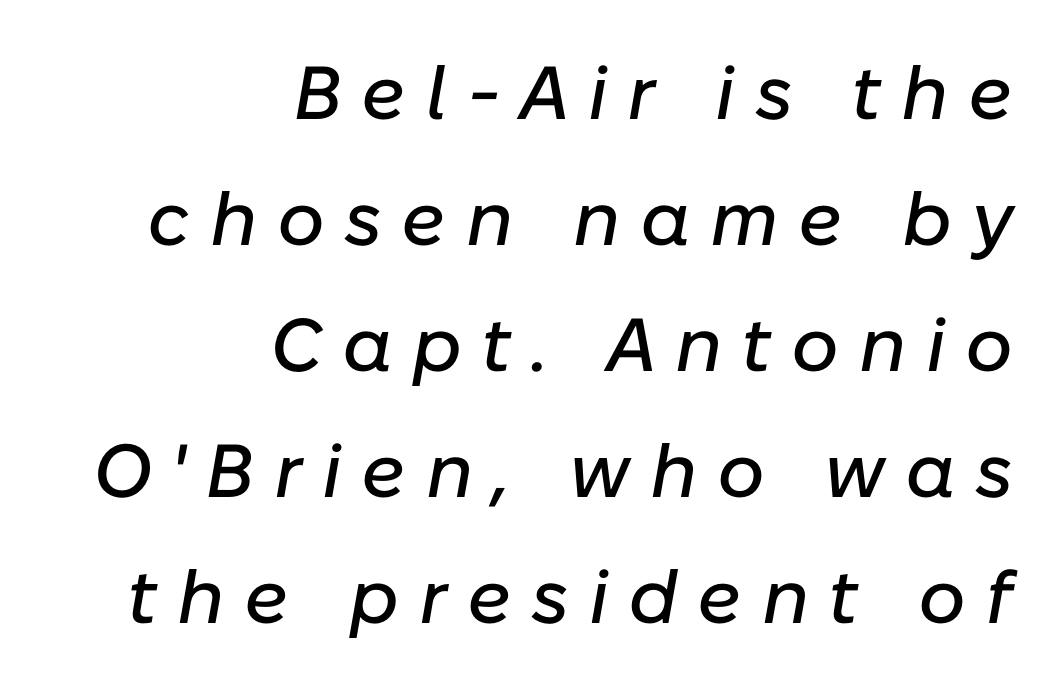
{"italic": "yes", "lean": "right", "slant_degrees": 10, "width": "normal", "stroke_contrast": "low", "x_height": "medium", "monospaced": "no", "underline": "no", "align": "right", "line_spacing": "normal", "line_spacing_ratio": 1.68, "letter_spacing": "wide", "letter_spacing_em": 0.26, "glyph_px": 75}
